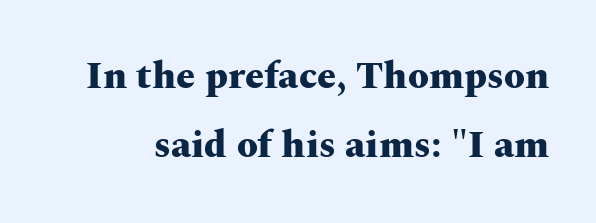
Q: Is the text bold? A: Yes.
Q: Is the text italic (slanted)? A: No, it is upright.
Q: Is the typeface a serif or a sans-serif typeface? A: Serif.
Q: Is the text underlined? A: No.
Q: Is the spacing between letters normal or unusually wide? A: Normal.
Q: Width (condensed, normal, or wide)? A: Wide.
Q: Stroke contrast? A: Medium.
Q: x-height? A: Medium.
Q: Monospaced? A: No.
